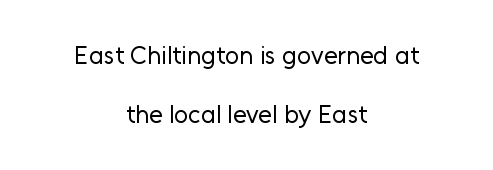
{"italic": "no", "bold": "no", "underline": "no", "align": "center", "line_spacing": "loose", "line_spacing_ratio": 2.35, "letter_spacing": "normal", "letter_spacing_em": 0.0, "glyph_px": 25}
